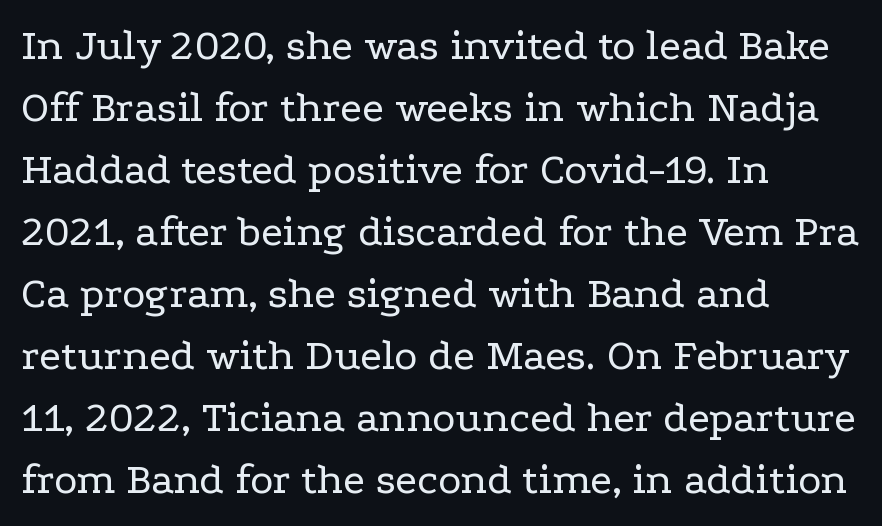
Plain, unruled lines of type. A light-to-regular cut is what we see here. Vertically, the passage feels balanced, rows spaced as you'd expect. The designer went with a serif here, giving each stem small feet. Vertical strokes here are truly vertical. Looks like regular typesetting: each glyph gets only the width it needs.
